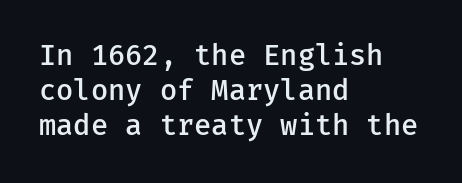
Q: Is the text bold? A: Semi-bold.
Q: Is the text italic (slanted)? A: No, it is upright.
Q: Is the typeface a serif or a sans-serif typeface? A: Sans-serif.
Q: Is the text underlined? A: No.
Q: How is the paragraph aligned? A: Left-aligned.
Q: Is the spacing between letters normal or unusually wide? A: Normal.
Q: Is the spacing between lines tight, normal or loose? A: Normal.
Q: Width (condensed, normal, or wide)? A: Normal.
Q: Stroke contrast? A: Low.
Q: x-height? A: Medium.
